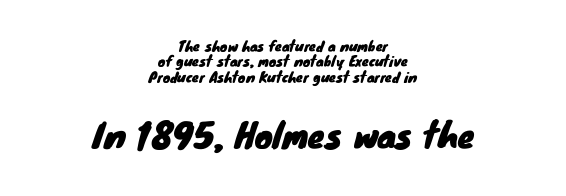
The image shows 34 px sans-serif type; set centered, tight line spacing (1.1x), normal letter spacing, not underlined; the second (bottom) block is 2.43x larger; low stroke contrast and a small x-height.
